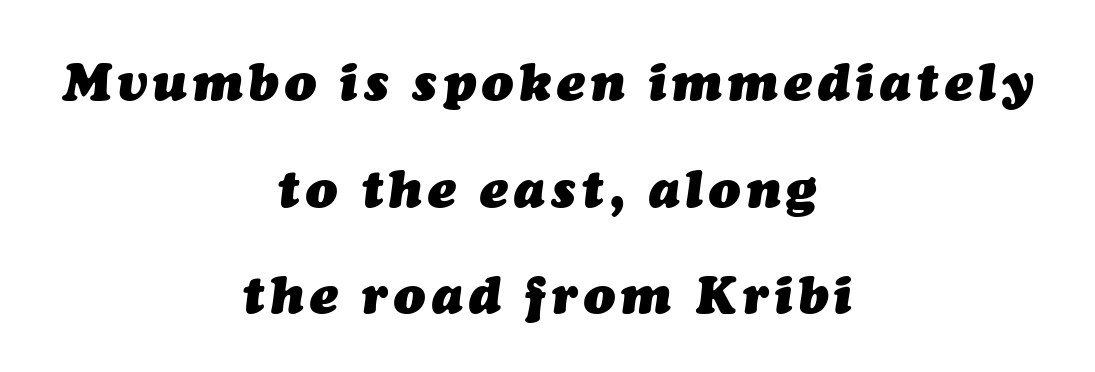
Q: Is the text bold? A: Yes.
Q: Is the text italic (slanted)? A: Yes, it leans right by about 7 degrees.
Q: Is the text underlined? A: No.
Q: How is the paragraph aligned? A: Centered.
Q: Is the spacing between lines tight, normal or loose? A: Loose.
Q: Width (condensed, normal, or wide)? A: Normal.
Q: Stroke contrast? A: Medium.
Q: x-height? A: Medium.
Q: Monospaced? A: No.
